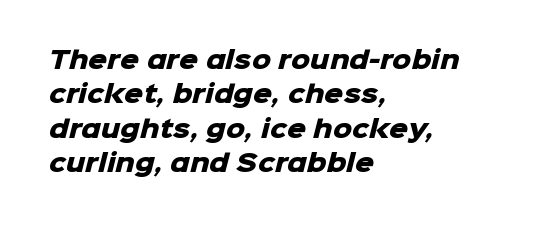
Caption: bold face, heavy strokes. Notice how descenders clear the ascenders below comfortably — that's standard leading. The specimen omits any rule beneath the text block's lines. Words appear dense and cohesive because spacing is normal. Visually the block forms a straight wall on the left and a jagged coastline on the right.
